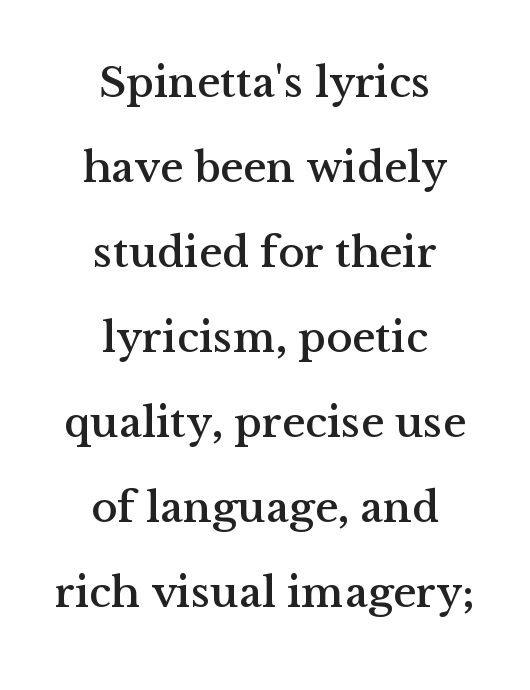
The image shows 44 px serif type, upright; set centered, loose line spacing (1.93x), normal letter spacing, not underlined; medium stroke contrast and a medium x-height.
